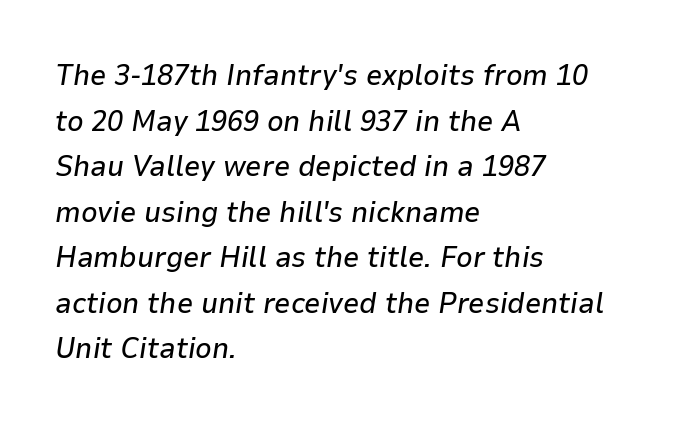
The image shows 29 px text type, italic (leaning right); set left-aligned, normal line spacing (1.57x), normal letter spacing, not underlined; low stroke contrast and a medium x-height.
